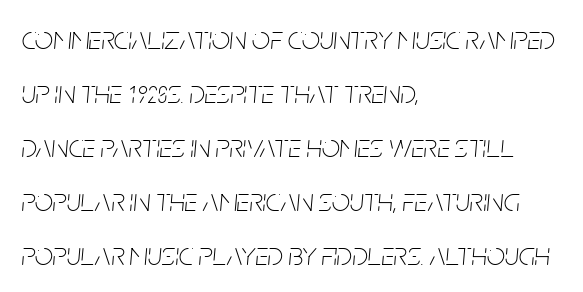
{"italic": "yes", "lean": "right", "slant_degrees": 5, "bold": "no", "weight": "thin", "width": "condensed", "stroke_contrast": "low", "x_height": "large", "monospaced": "no", "underline": "no", "align": "left", "line_spacing": "normal", "line_spacing_ratio": 1.69, "letter_spacing": "normal", "letter_spacing_em": 0.0, "glyph_px": 32}
